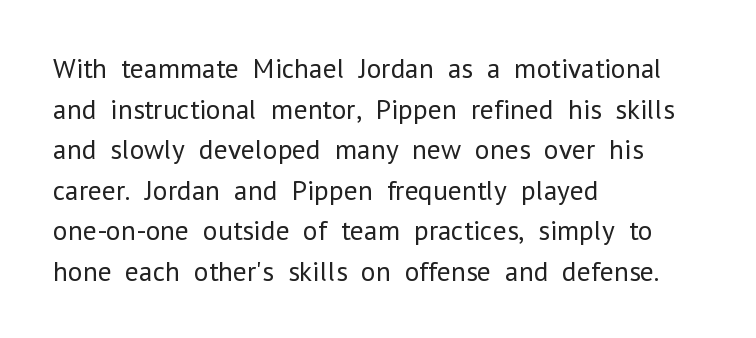
Think of a printed novel: that variable character pitch is what you see here. The strokes carry an ordinary text weight at most. Short and long lines alike share a common starting point at left. The designer went with a sans here, leaving each stem footless. The face used here is rendered with its standard letterfit. Any mark beneath the type? The region is blank.
